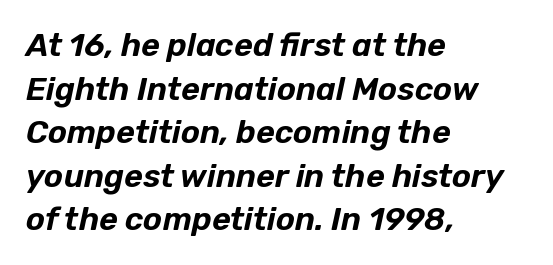
{"italic": "yes", "lean": "right", "slant_degrees": 12, "width": "normal", "stroke_contrast": "low", "x_height": "medium", "monospaced": "no", "underline": "no", "align": "left", "line_spacing": "normal", "line_spacing_ratio": 1.36, "letter_spacing": "normal", "letter_spacing_em": 0.0, "glyph_px": 32}
